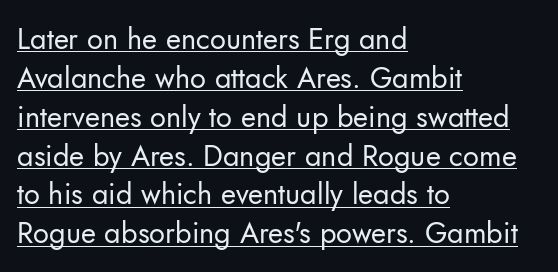
The image shows 29 px regular-weight sans-serif type, upright; set left-aligned, normal line spacing (1.34x), normal letter spacing, underlined; low stroke contrast and a small x-height.
